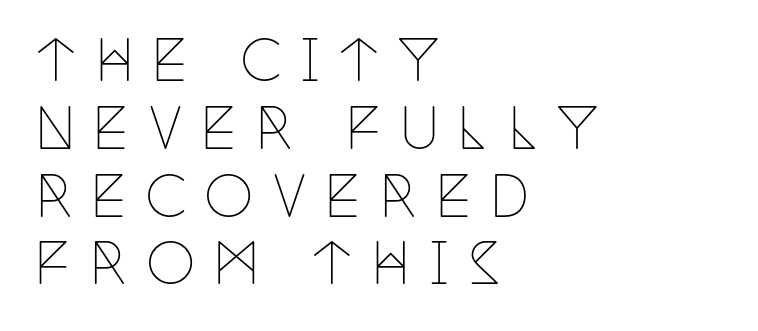
The image shows 56 px thin, condensed serif type, upright; set left-aligned, line spacing 1.21x, unusually wide letter spacing (+0.3 em), not underlined; low stroke contrast and a large x-height.
